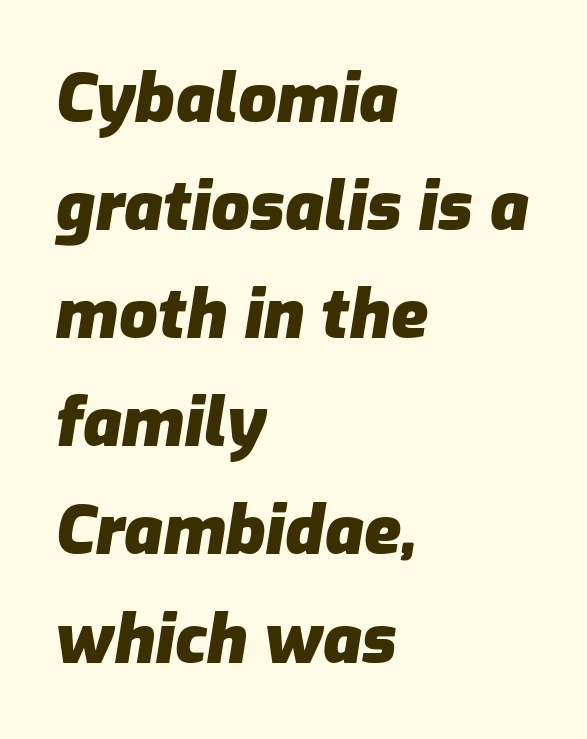
{"italic": "yes", "lean": "right", "slant_degrees": 9, "bold": "yes", "weight": "heavy", "width": "normal", "stroke_contrast": "low", "x_height": "medium", "monospaced": "no", "underline": "no", "align": "left", "line_spacing": "normal", "line_spacing_ratio": 1.59, "letter_spacing": "normal", "letter_spacing_em": 0.0, "glyph_px": 68}
